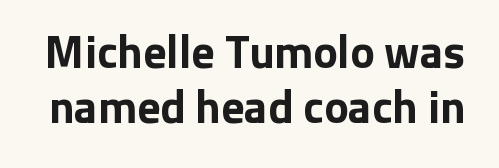
This is roman type, the default non-slanted kind. Think of a printed novel: that variable character pitch is what you see here. Underlining? Definitely not there. Does the weight exceed regular? Yes, all the way to bold. Nobody touched the tracking dial on this one.
